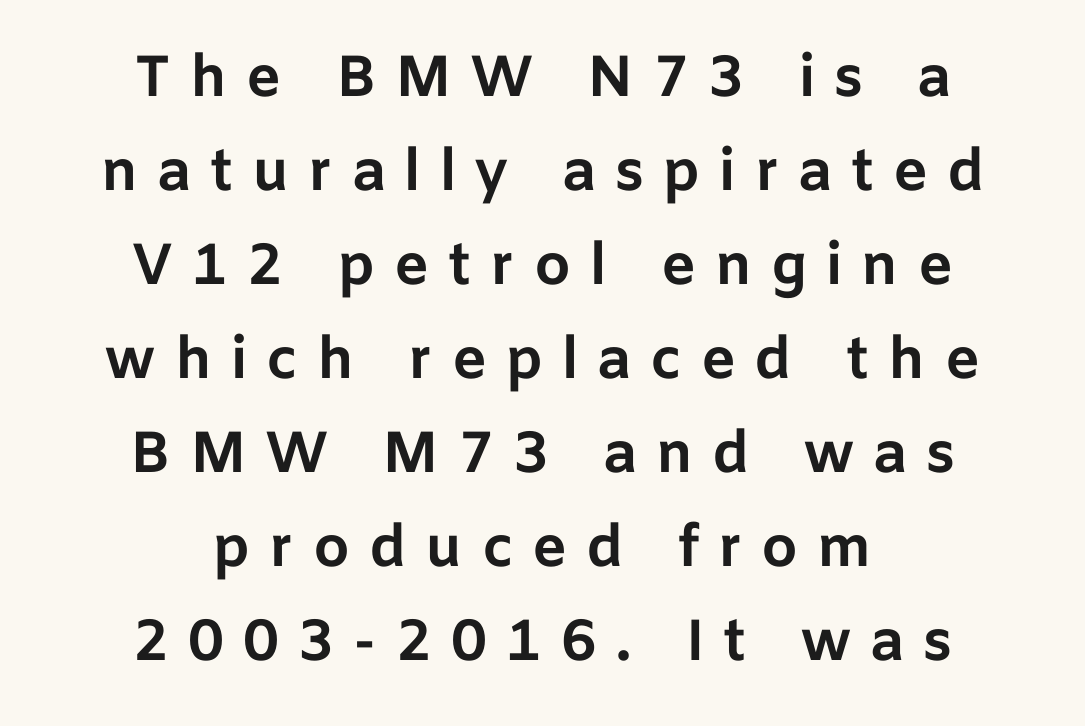
The image shows 58 px bold sans-serif type, upright; set centered, normal line spacing (1.62x), unusually wide letter spacing (+0.33 em), not underlined; low stroke contrast and a medium x-height.
